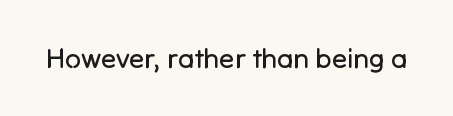
The specimen omits any rule beneath the text block's lines. Short note: letters normally spaced. Vertical strokes here are truly vertical. Note the varied advance widths — an 'i' is clearly narrower than an 'm'. The face used here is a sans, in the tradition of grotesques and geometrics.
